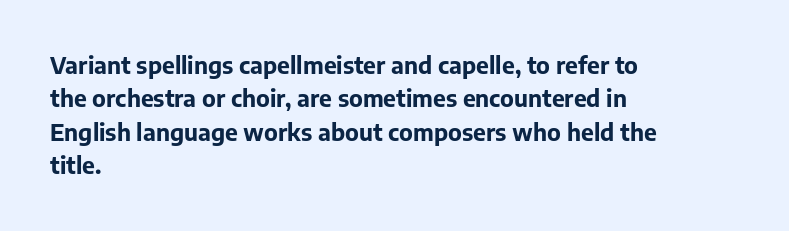
Q: Is the text bold? A: Yes.
Q: Is the text italic (slanted)? A: No, it is upright.
Q: Is the text underlined? A: No.
Q: How is the paragraph aligned? A: Left-aligned.
Q: Is the spacing between letters normal or unusually wide? A: Normal.
Q: Is the spacing between lines tight, normal or loose? A: Normal.
